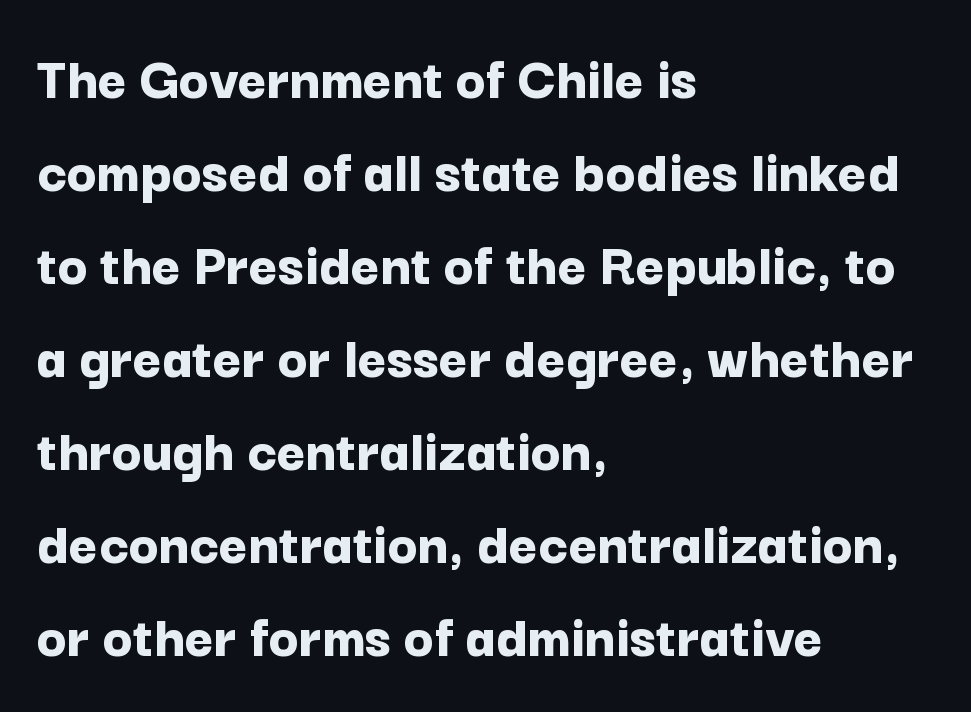
The image shows 62 px bold sans-serif type, upright; set left-aligned, normal line spacing (1.5x), normal letter spacing, not underlined; low stroke contrast and a medium x-height.
